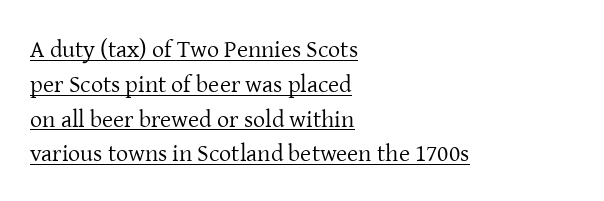
Students, observe the line beneath the letters — that is underlining. Counters stay open thanks to moderate or lighter strokes. The horizontal fit of the characters is conventional and even. Horizontally, the lines are justified to the leading edge only. Is there much room between lines? A standard amount, neither cramped nor airy. The font's upright variant was chosen for this text.
